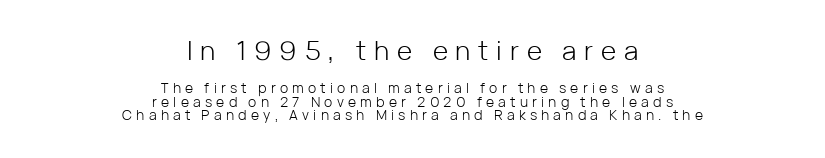
Every character sits straight up, as roman type does. The face used here is rendered with a markedly widened letterfit. Closely set lines give the paragraph a compact silhouette. Type without underlining. The designer gave the opening block more size than the closing block.
